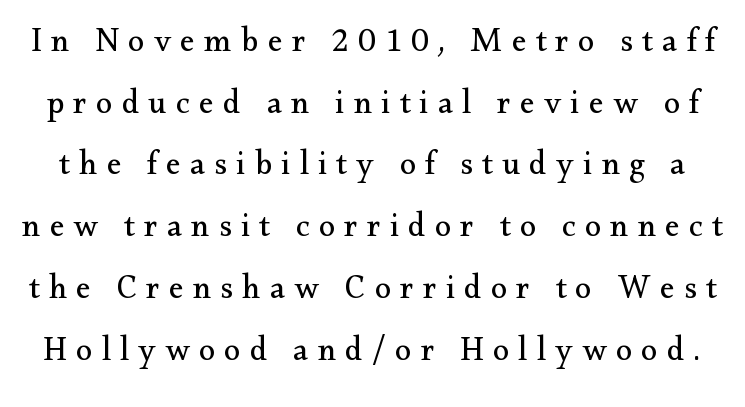
The image shows 33 px regular-weight serif type, upright; set line spacing 1.87x, unusually wide letter spacing (+0.28 em), not underlined; medium stroke contrast and a small x-height.
